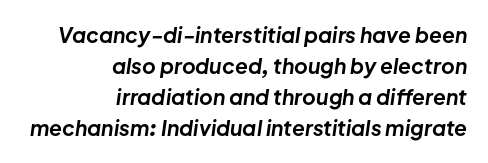
The image shows 21 px bold type, italic (leaning right); set right-aligned, normal line spacing (1.48x), normal letter spacing, not underlined.
